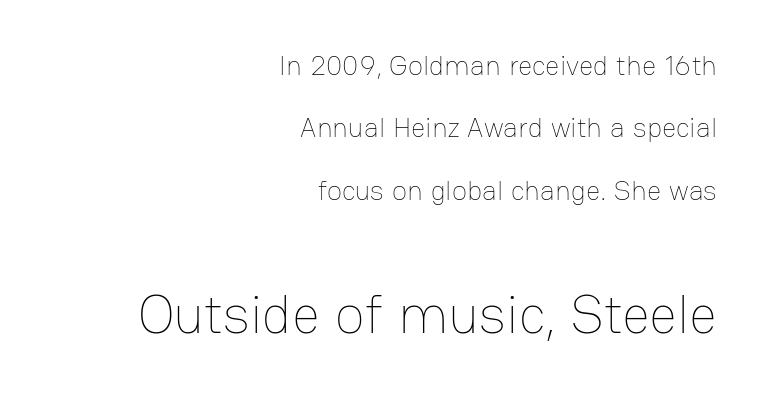
Characters follow at the spacing the type designer built in. Each stroke keeps to a modest, everyday thickness or less. This sample is right-justified, so line beginnings fall wherever the words allow. The glyphs are unaccompanied by any horizontal stroke below them. Vertical spacing — loose. The following chunk of copy outweighs the initial chunk in type size.
